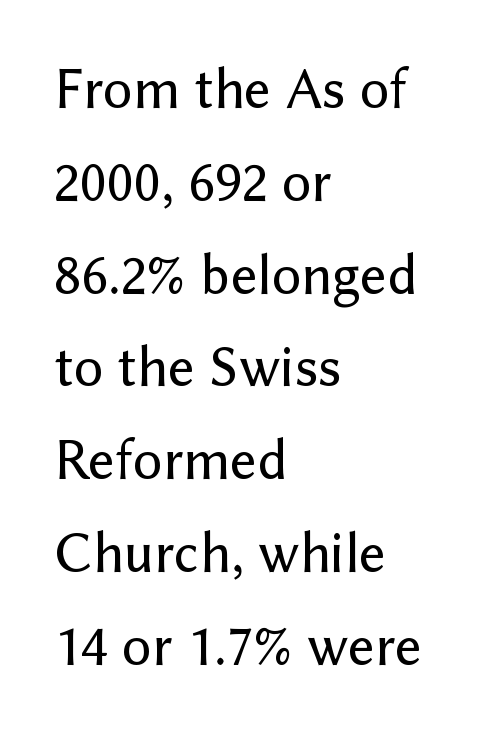
The image shows 58 px sans-serif type, upright; set left-aligned, normal line spacing (1.6x), normal letter spacing, not underlined; low stroke contrast and a medium x-height.
